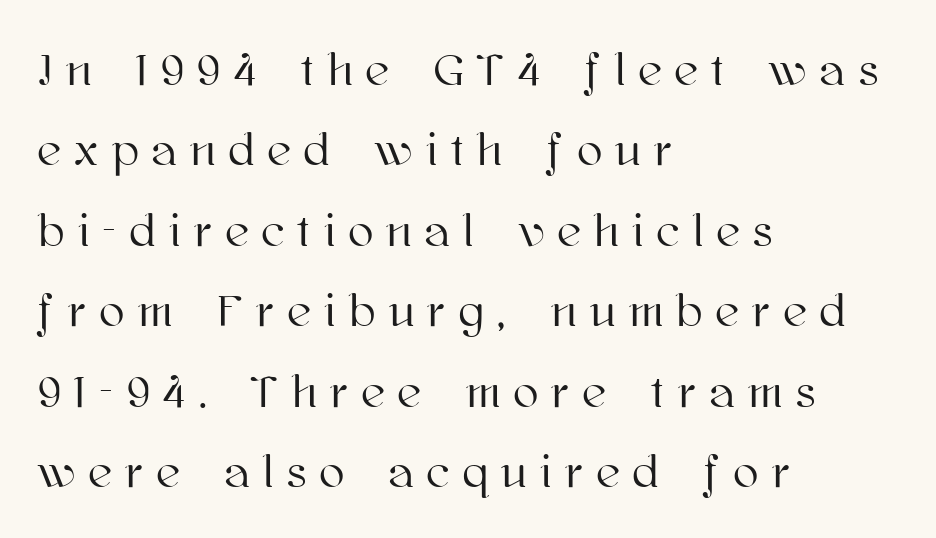
{"italic": "no", "width": "normal", "stroke_contrast": "high", "x_height": "medium", "monospaced": "no", "underline": "no", "align": "left", "line_spacing_ratio": 1.75, "letter_spacing": "wide", "letter_spacing_em": 0.3, "glyph_px": 46}
